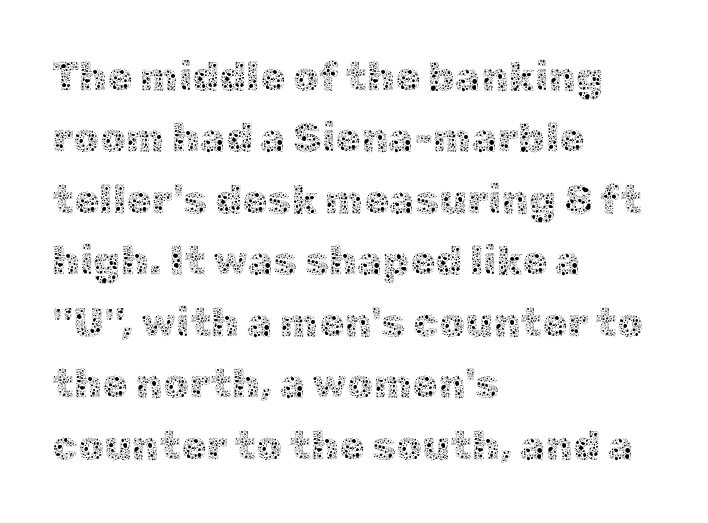
The image shows 41 px thin type, upright; set left-aligned, normal line spacing (1.5x), normal letter spacing, not underlined; a medium x-height.
